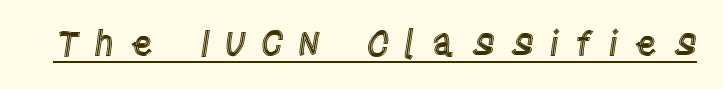
Q: Is the text italic (slanted)? A: Yes.
Q: Is the text underlined? A: Yes.
Q: Is the spacing between letters normal or unusually wide? A: Unusually wide.
Q: Width (condensed, normal, or wide)? A: Condensed.
Q: x-height? A: Large.
Q: Monospaced? A: No.
